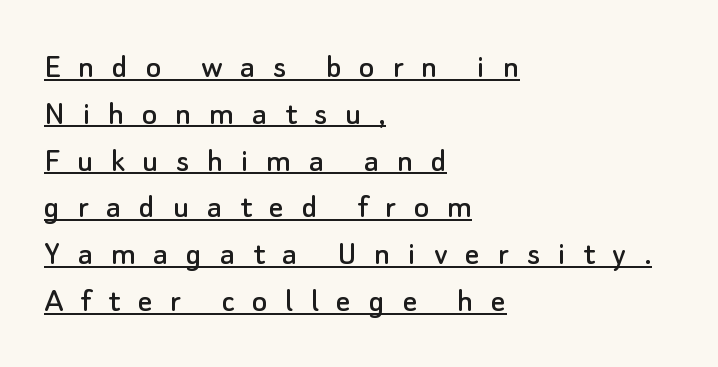
Examine the stroke ends and you'll find no serifs. Compared with typical paragraphs, the rows here are spaced about the same. Teacher's note: observe the even left margin — that is flush-left alignment. Spacing verdict: proportional, widths tailored to each character. The letters stand straight up with perfectly vertical stems. The string is rendered with underlining switched on.
